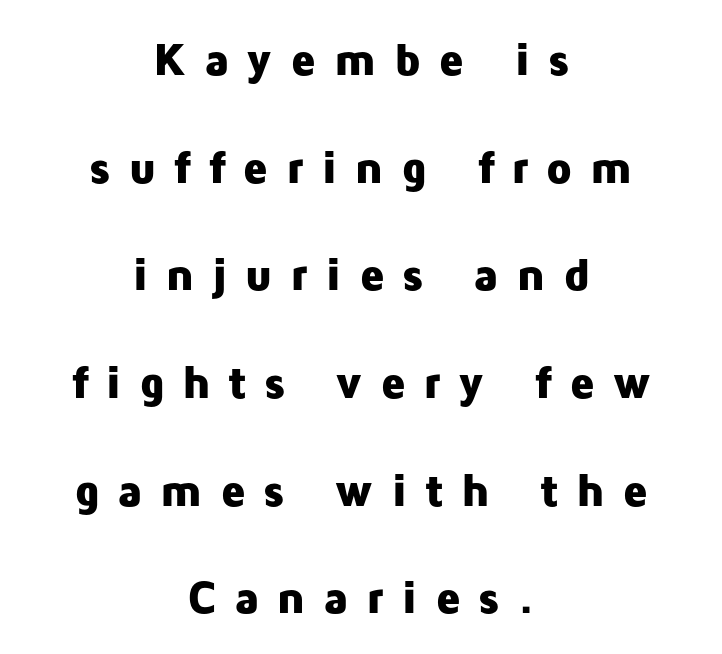
The image shows 46 px heavy sans-serif type, upright; set centered, loose line spacing (2.34x), unusually wide letter spacing (+0.37 em), not underlined; low stroke contrast and a medium x-height.
